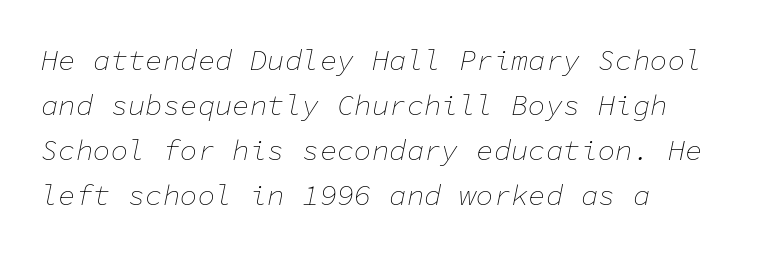
Observe the lean: these are italic letterforms. Summary of weight: not heavy and not bold. Descenders are the only things crossing below the line. If you measured baseline to baseline, you'd find a middling distance. In CSS terms this would be text-align: left.
